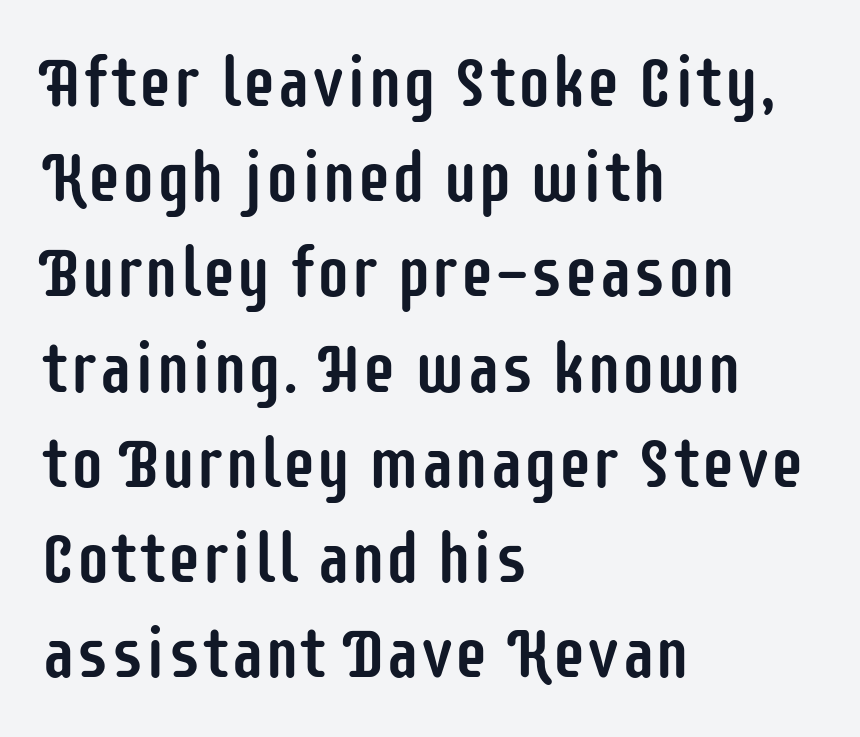
{"serif": "no", "italic": "no", "width": "condensed", "stroke_contrast": "low", "x_height": "large", "monospaced": "no", "underline": "no", "align": "left", "line_spacing": "normal", "line_spacing_ratio": 1.38, "letter_spacing": "normal", "letter_spacing_em": 0.0, "glyph_px": 69}
